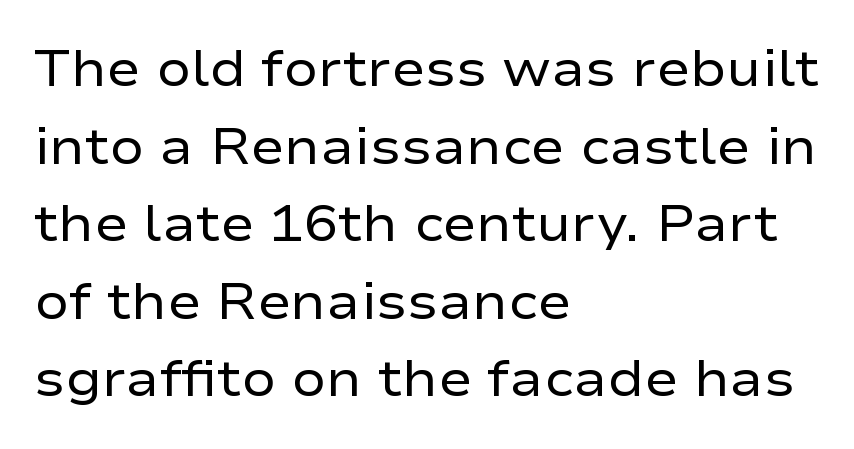
The image shows 51 px regular-weight, wide sans-serif type, upright; set left-aligned, normal line spacing (1.52x), normal letter spacing, not underlined; low stroke contrast and a medium x-height.
